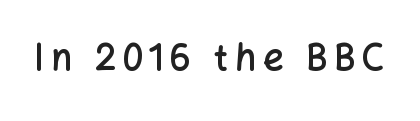
The image shows 36 px semibold sans-serif type, upright; set unusually wide letter spacing (+0.2 em), not underlined; low stroke contrast and a medium x-height.
